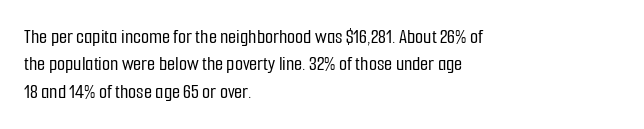
Q: Is the text italic (slanted)? A: No, it is upright.
Q: Is the text underlined? A: No.
Q: How is the paragraph aligned? A: Left-aligned.
Q: Is the spacing between letters normal or unusually wide? A: Normal.
Q: Is the spacing between lines tight, normal or loose? A: Normal.
